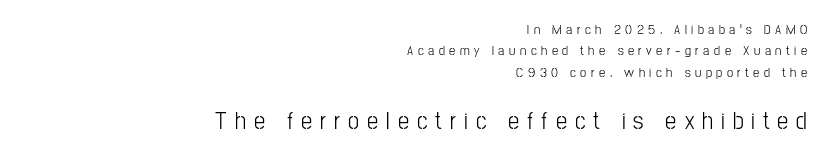
Layout note: lines flush right. The block of text has a typical density, with ordinary space between rows. Posture: vertical. Lines of text with bare space underneath. The tracking jumps out immediately: characters are airy and widely separated.
